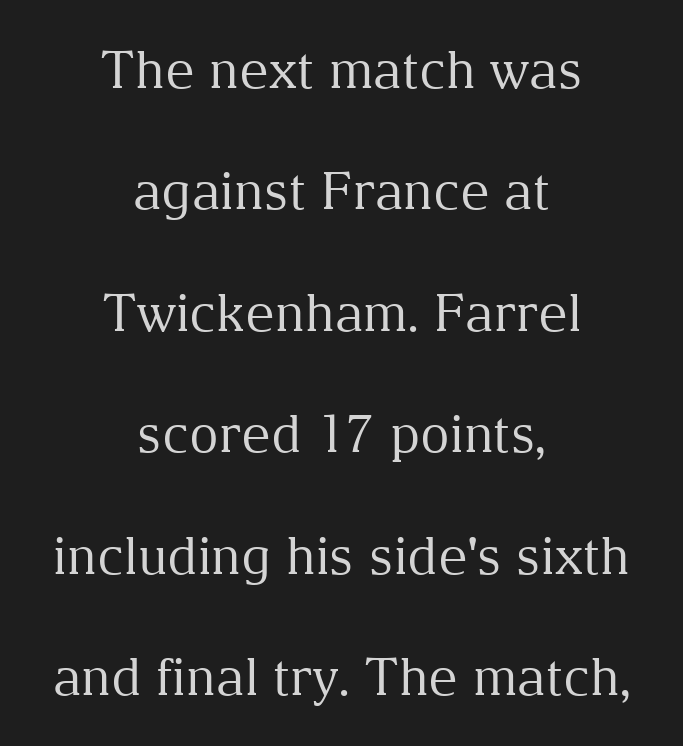
The image shows 51 px regular-weight serif type, upright; set centered, loose line spacing (2.38x), normal letter spacing, not underlined; medium stroke contrast and a medium x-height.
